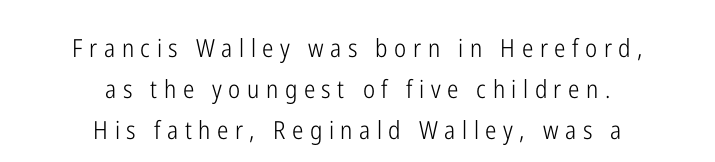
Q: Is the text bold? A: No.
Q: Is the text italic (slanted)? A: No, it is upright.
Q: Is the text underlined? A: No.
Q: How is the paragraph aligned? A: Centered.
Q: Is the spacing between letters normal or unusually wide? A: Unusually wide.
Q: Is the spacing between lines tight, normal or loose? A: Normal.
